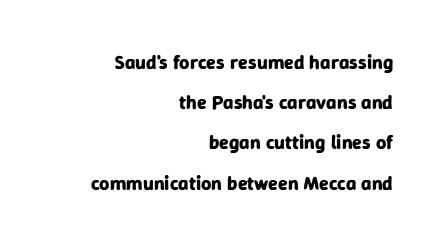
Where is the straight margin? On the right. How are the letters spaced? Ordinarily, with no added tracking. Baseline-to-baseline distance is far greater than the letter height. Vertical strokes here are truly vertical. A full-strength bold gives these letters their thick strokes.
